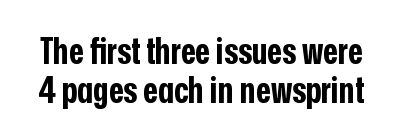
The image shows 36 px bold, condensed sans-serif type, upright; set tight line spacing (1.09x), normal letter spacing, not underlined; low stroke contrast and a medium x-height.
